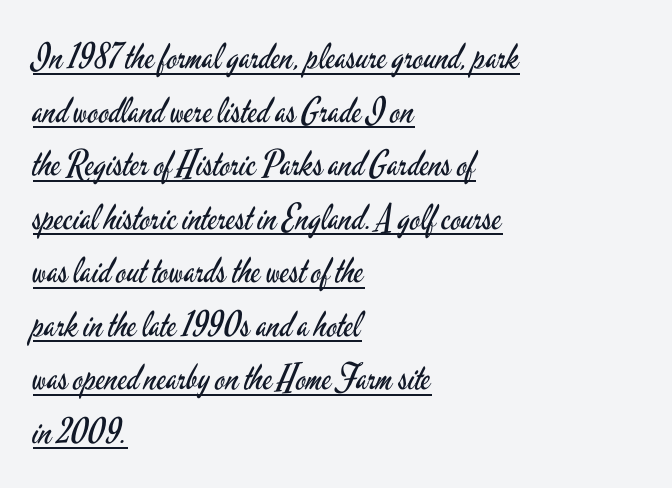
The image shows 35 px regular-weight, condensed sans-serif type; set left-aligned, normal line spacing (1.53x), normal letter spacing, underlined; low stroke contrast and a small x-height.
